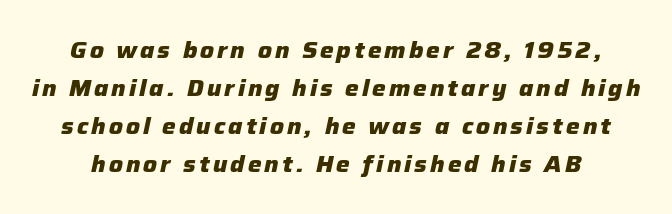
The strokes are fattened all the way to bold. How would I describe the line gaps? Plain and ordinary. The typography opts for an oblique posture over an upright one. Honestly, there is no underline to notice here at all.
